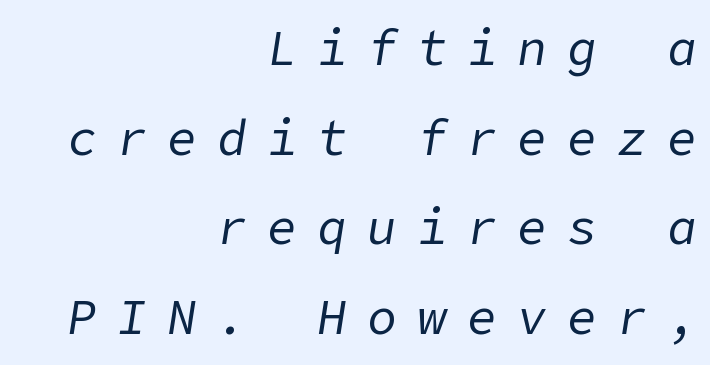
The image shows 49 px regular-weight type, italic (leaning right); set right-aligned, line spacing 1.83x, unusually wide letter spacing (+0.42 em), not underlined; low stroke contrast and a medium x-height.
